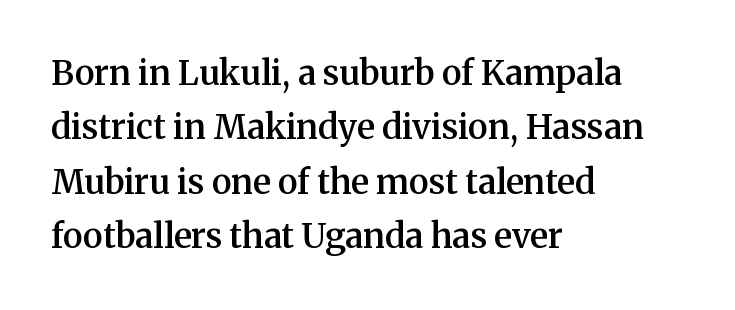
{"serif": "yes", "italic": "no", "bold": "semi", "weight": "semibold", "width": "normal", "stroke_contrast": "medium", "x_height": "medium", "monospaced": "no", "underline": "no", "align": "left", "line_spacing": "normal", "line_spacing_ratio": 1.6, "letter_spacing": "normal", "letter_spacing_em": 0.0, "glyph_px": 34}
